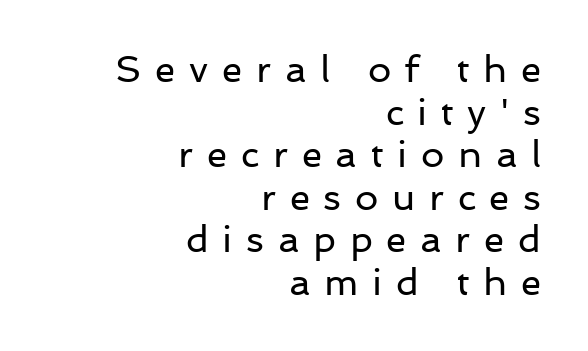
Q: Is the text bold? A: No.
Q: Is the text italic (slanted)? A: No, it is upright.
Q: Is the typeface a serif or a sans-serif typeface? A: Sans-serif.
Q: Is the text underlined? A: No.
Q: How is the paragraph aligned? A: Right-aligned.
Q: Is the spacing between letters normal or unusually wide? A: Unusually wide.
Q: Is the spacing between lines tight, normal or loose? A: Tight.
Q: Width (condensed, normal, or wide)? A: Normal.
Q: Stroke contrast? A: Low.
Q: x-height? A: Medium.
Q: Monospaced? A: No.
